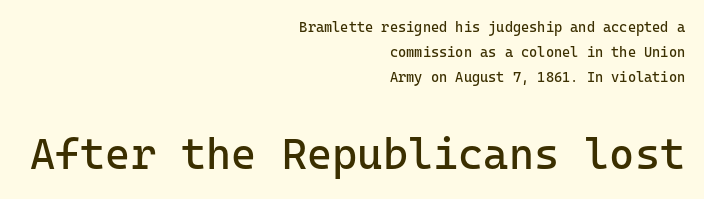
Q: Is the text bold? A: No.
Q: Is the text italic (slanted)? A: No, it is upright.
Q: Is the typeface a serif or a sans-serif typeface? A: Sans-serif.
Q: Is the text underlined? A: No.
Q: How is the paragraph aligned? A: Right-aligned.
Q: Is the spacing between letters normal or unusually wide? A: Normal.
Q: Which block of text is set in a larger size, the first (top) or the second (bottom)? A: The second (bottom) one.
Q: Width (condensed, normal, or wide)? A: Normal.
Q: Stroke contrast? A: Low.
Q: x-height? A: Medium.
Q: Monospaced? A: Yes.
